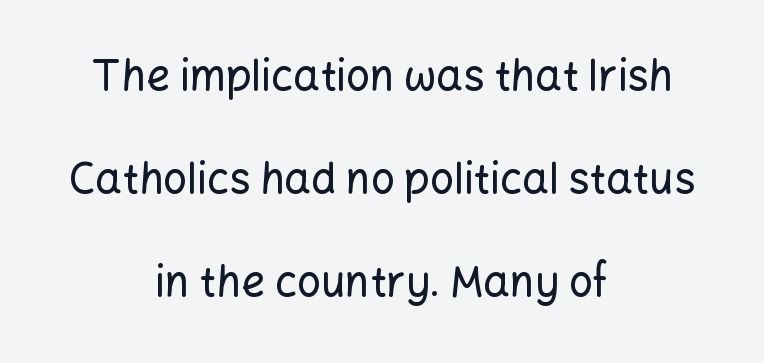
{"serif": "no", "italic": "no", "width": "normal", "stroke_contrast": "low", "x_height": "medium", "monospaced": "no", "underline": "no", "align": "center", "line_spacing": "loose", "line_spacing_ratio": 2.45, "letter_spacing": "normal", "letter_spacing_em": 0.0, "glyph_px": 42}
